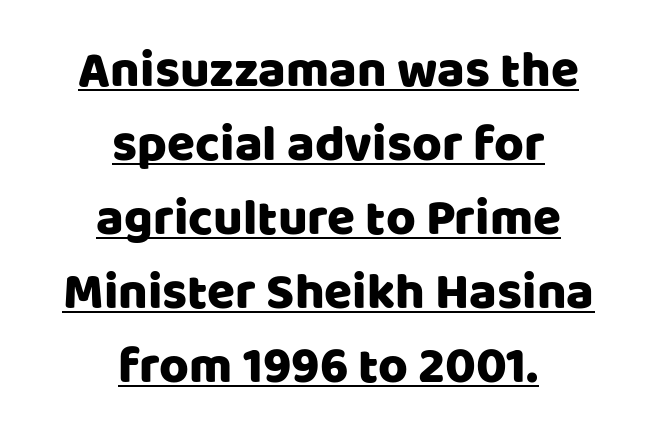
The image shows 51 px sans-serif type, upright; set centered, normal line spacing (1.45x), normal letter spacing, underlined; low stroke contrast and a large x-height.
